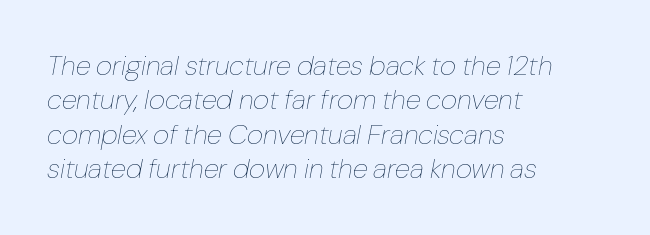
The image shows 28 px thin type, italic (leaning right); set left-aligned, line spacing 1.23x, normal letter spacing, not underlined; low stroke contrast and a medium x-height.
